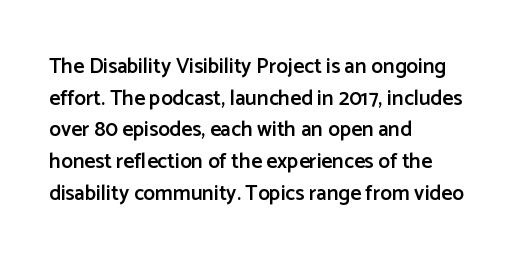
Q: Is the text bold? A: Semi-bold.
Q: Is the text italic (slanted)? A: No, it is upright.
Q: Is the text underlined? A: No.
Q: How is the paragraph aligned? A: Left-aligned.
Q: Is the spacing between letters normal or unusually wide? A: Normal.
Q: Is the spacing between lines tight, normal or loose? A: Normal.
